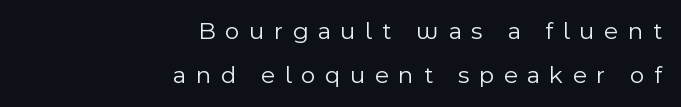
Q: Is the text bold? A: No.
Q: Is the text italic (slanted)? A: No, it is upright.
Q: Is the text underlined? A: No.
Q: How is the paragraph aligned? A: Right-aligned.
Q: Is the spacing between letters normal or unusually wide? A: Unusually wide.
